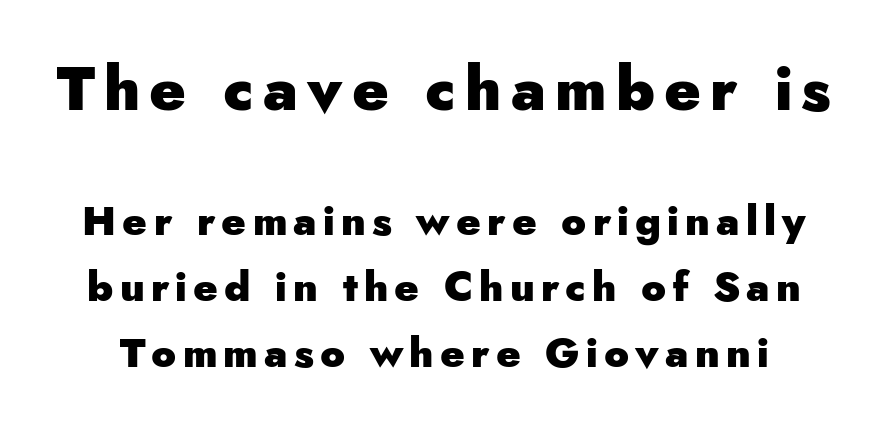
The image shows 61 px heavy sans-serif type, upright; set normal line spacing (1.61x), not underlined; the first (top) block is 1.49x larger; low stroke contrast and a small x-height.
